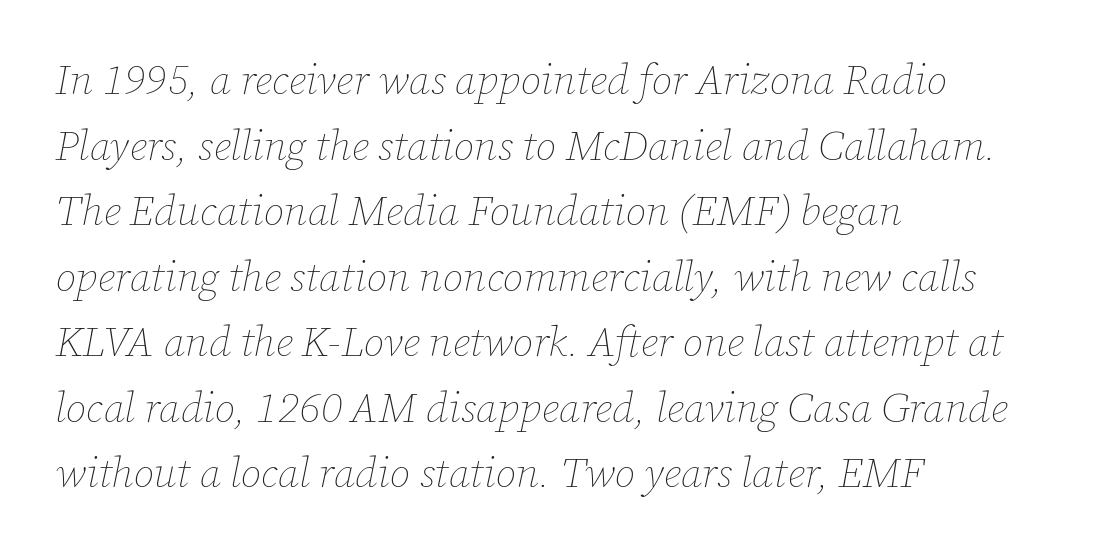
Unbolded letterforms with no extra heft. Regular leading. Style check: oblique. Proportional: the letters do not fall into vertical columns. The strip under each line holds only bare page.
